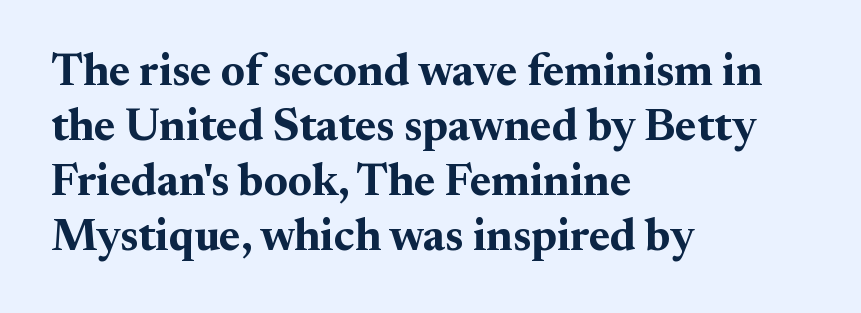
Type without underlining. This sample uses a serif face. Standard letterfit; no display-style spreading of the glyphs. It's the straight-up-and-down kind of type. Plenty of ink on the page — the face is bold. The setting favours the left margin, as ordinary paragraphs usually do.
